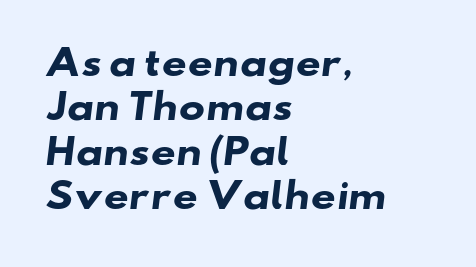
Q: Is the text bold? A: Yes.
Q: Is the typeface a serif or a sans-serif typeface? A: Sans-serif.
Q: Is the text underlined? A: No.
Q: How is the paragraph aligned? A: Left-aligned.
Q: Is the spacing between letters normal or unusually wide? A: Normal.
Q: Is the spacing between lines tight, normal or loose? A: Normal.
Q: Width (condensed, normal, or wide)? A: Wide.
Q: Stroke contrast? A: Low.
Q: x-height? A: Small.
Q: Monospaced? A: No.
